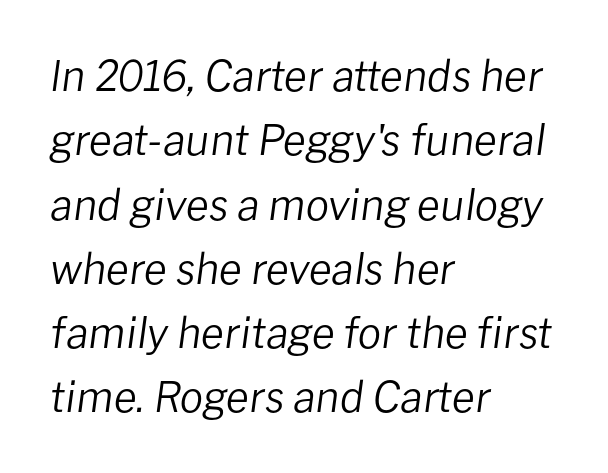
The image shows 42 px regular-weight type, italic (leaning right); set left-aligned, normal line spacing (1.53x), normal letter spacing, not underlined; low stroke contrast and a medium x-height.
